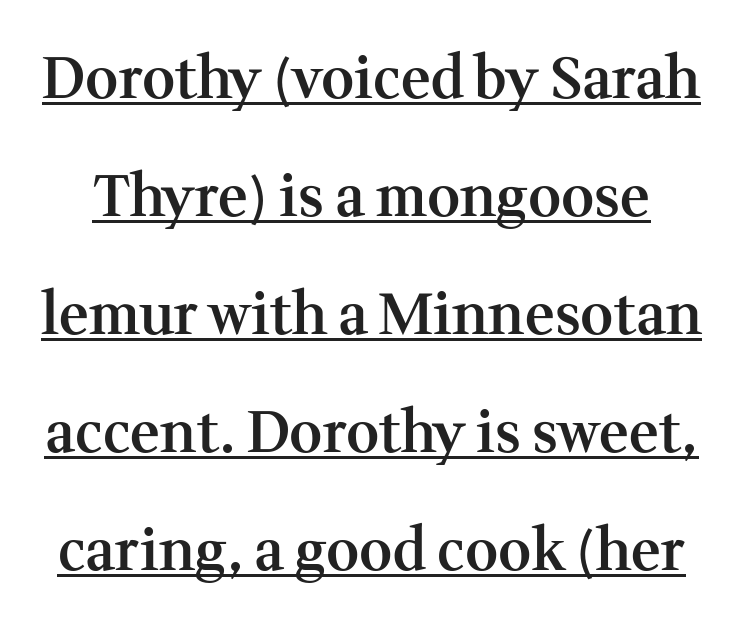
Q: Is the text bold? A: Semi-bold.
Q: Is the text italic (slanted)? A: No, it is upright.
Q: Is the typeface a serif or a sans-serif typeface? A: Serif.
Q: Is the text underlined? A: Yes.
Q: Is the spacing between letters normal or unusually wide? A: Normal.
Q: Is the spacing between lines tight, normal or loose? A: Loose.
Q: Width (condensed, normal, or wide)? A: Normal.
Q: Stroke contrast? A: Medium.
Q: x-height? A: Medium.
Q: Monospaced? A: No.
